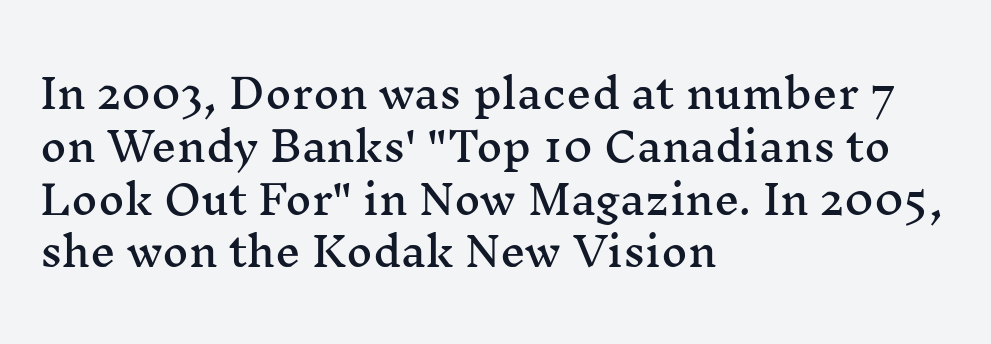
Reading down the block, your eye returns to a fixed left position each line. Reading down the column, the eye jumps a familiar distance to each next line. These lines keep a tight, regular rhythm from letter to letter. The specimen omits any rule beneath the text block's lines. Varying glyph widths throughout — classic text-font behaviour. Observe the serifs anchoring each vertical stroke in this sample.
